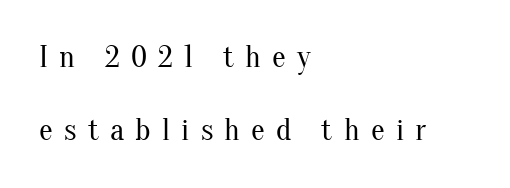
{"serif": "yes", "italic": "no", "bold": "no", "weight": "regular", "width": "normal", "stroke_contrast": "medium", "x_height": "small", "monospaced": "no", "underline": "no", "align": "left", "line_spacing": "loose", "line_spacing_ratio": 2.34, "letter_spacing": "wide", "letter_spacing_em": 0.36, "glyph_px": 31}
